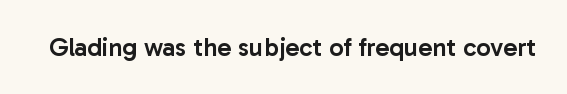
The image shows 26 px text type, upright; set normal letter spacing, not underlined.
